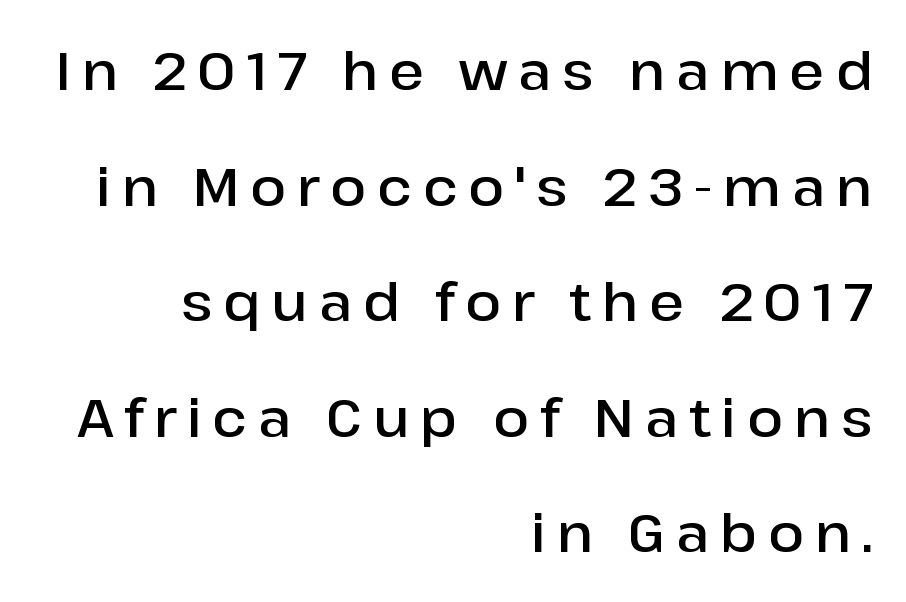
How would I describe the line gaps? Wide and relaxed. The characters display no serif detailing; their extremities are plain. A somewhat darkened texture: the type is semibold rather than bold. Someone cranked the tracking dial way up on this one.
